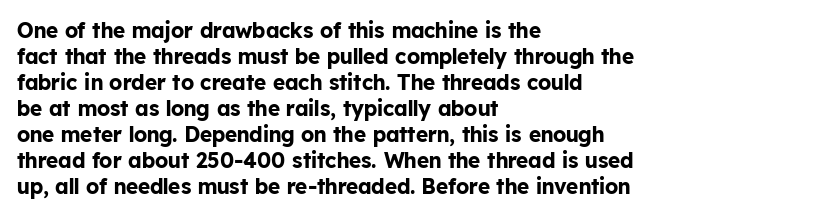
The strokes are fattened all the way to bold. Visually the block forms a straight wall on the left and a jagged coastline on the right. A typesetter would mark this as roman, not italic. The words here are not underlined.
